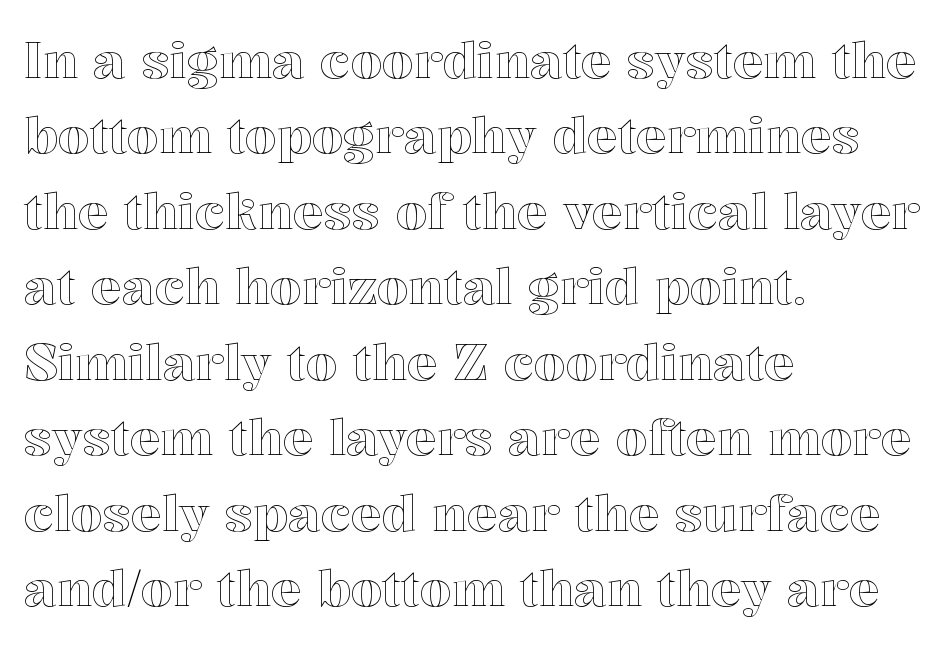
{"italic": "no", "width": "normal", "x_height": "medium", "monospaced": "no", "underline": "no", "align": "left", "line_spacing": "normal", "line_spacing_ratio": 1.48, "letter_spacing": "normal", "letter_spacing_em": 0.0, "glyph_px": 51}
